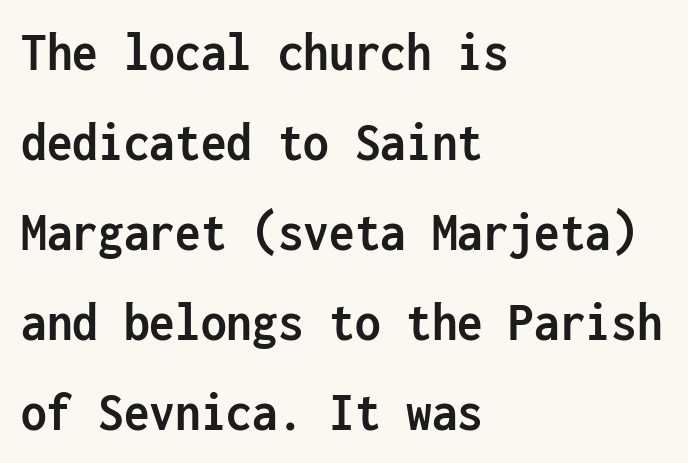
A dark, heavy texture on the line: the type is bold. To sum up the face: it is a sans, with no serifs. The rendering uses typewriter-style spacing with identical character cells. Here the glyphs are tracked normally, forming tight word shapes. The paragraph shown leans on its left margin. In terms of posture, this sample is upright.
